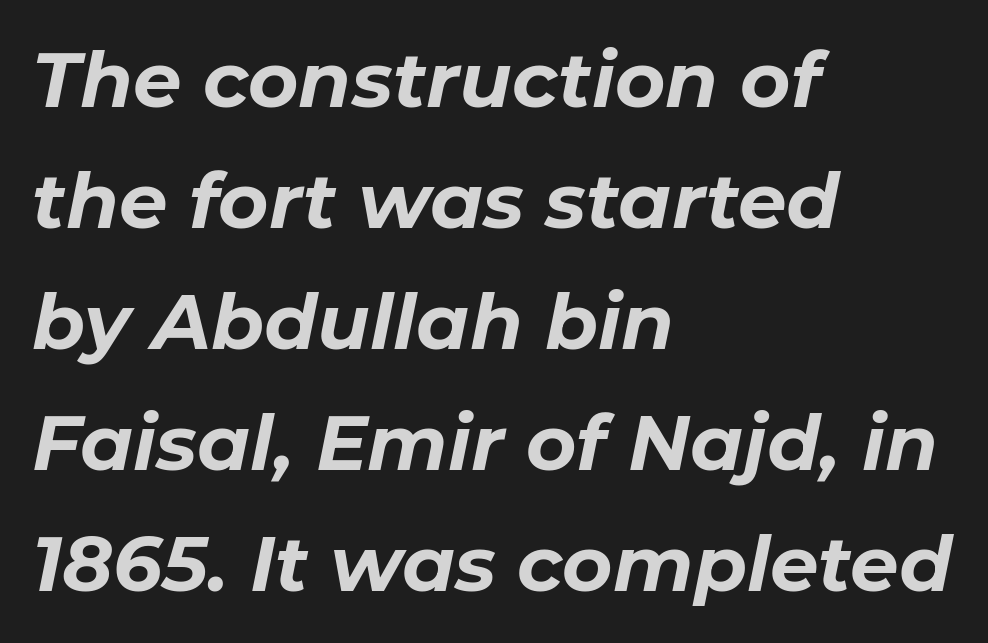
The image shows 77 px bold type, italic (leaning right); set left-aligned, normal line spacing (1.57x), normal letter spacing, not underlined; low stroke contrast and a medium x-height.
